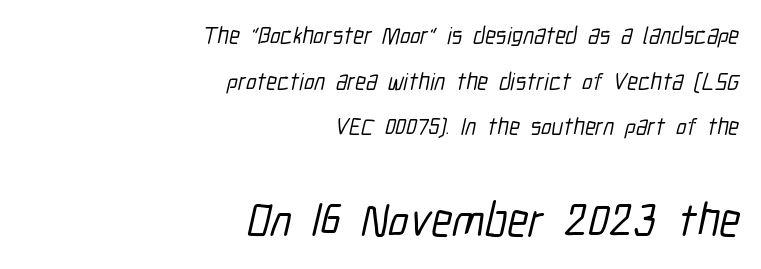
The image shows 47 px condensed sans-serif type; set right-aligned, loose line spacing (1.9x), normal letter spacing, not underlined; the second (bottom) block is 1.96x larger; low stroke contrast and a medium x-height.
